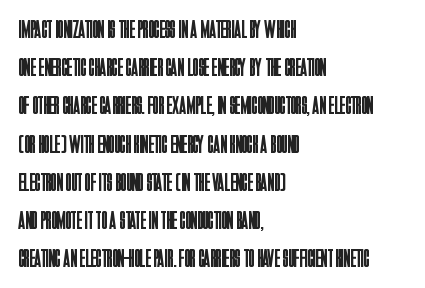
The image shows 26 px text type, upright; set left-aligned, normal line spacing (1.47x), normal letter spacing, not underlined.
